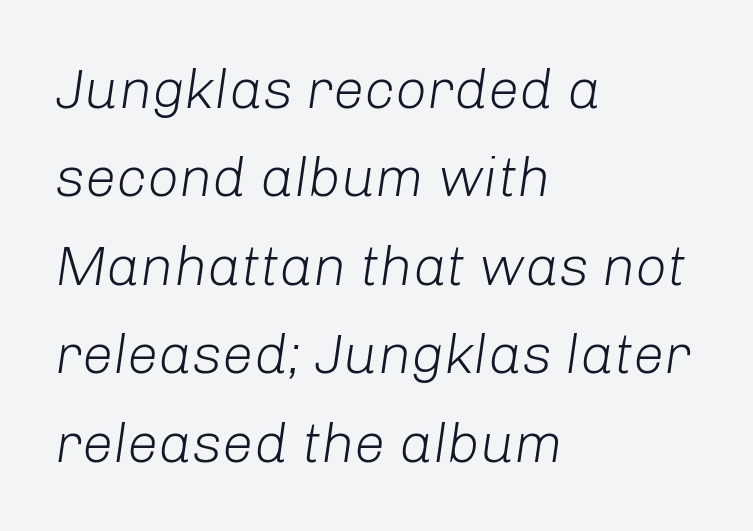
The image shows 56 px light type, italic (leaning right); set left-aligned, normal line spacing (1.58x), normal letter spacing, not underlined; low stroke contrast and a medium x-height.
